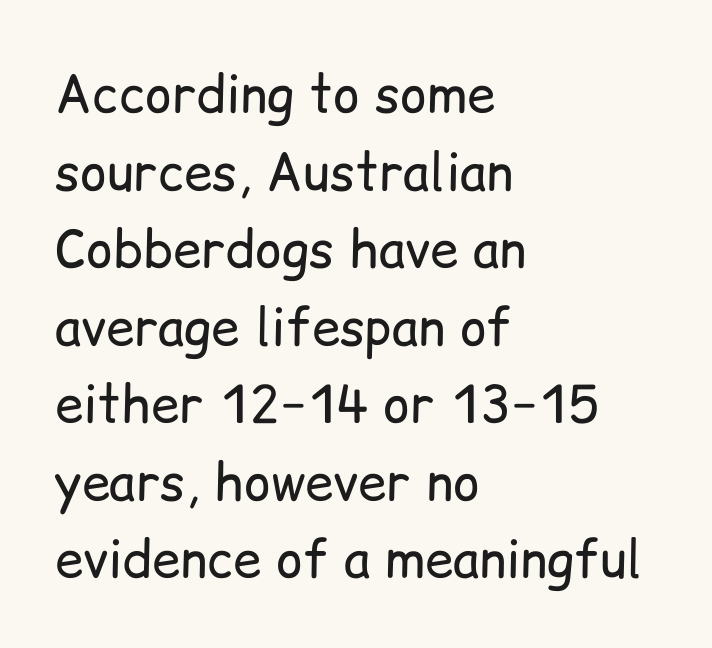
Q: Is the text bold? A: No.
Q: Is the text italic (slanted)? A: No, it is upright.
Q: Is the typeface a serif or a sans-serif typeface? A: Sans-serif.
Q: Is the text underlined? A: No.
Q: How is the paragraph aligned? A: Left-aligned.
Q: Is the spacing between letters normal or unusually wide? A: Normal.
Q: Is the spacing between lines tight, normal or loose? A: Normal.
Q: Width (condensed, normal, or wide)? A: Normal.
Q: Stroke contrast? A: Low.
Q: x-height? A: Medium.
Q: Monospaced? A: No.
